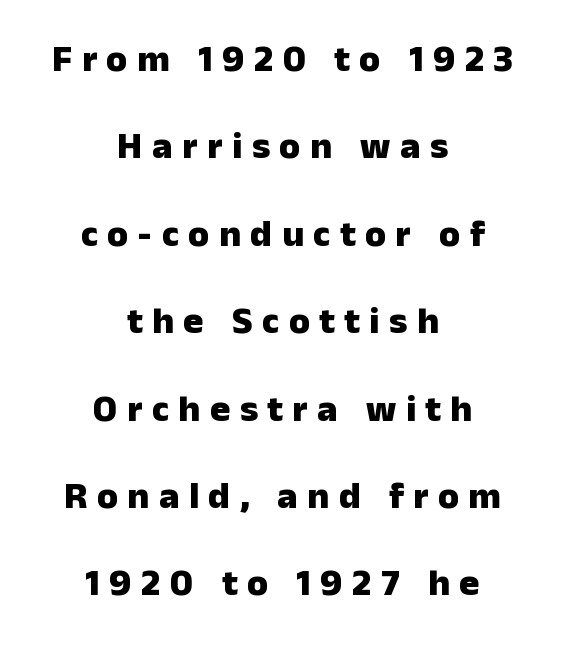
The image shows 38 px heavy sans-serif type, upright; set centered, loose line spacing (2.3x), unusually wide letter spacing (+0.25 em), not underlined; low stroke contrast and a medium x-height.
